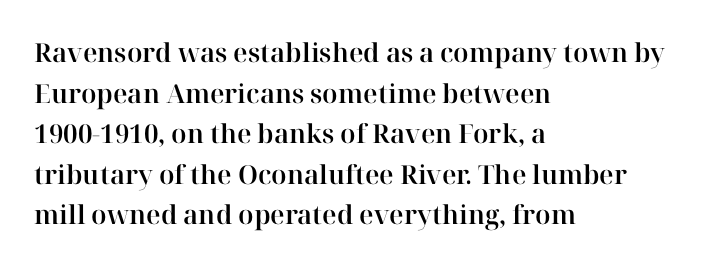
This rendering features lettering with no underline. How are the letters spaced? Ordinarily, with no added tracking. The setting favours the left margin, as ordinary paragraphs usually do. Does the lettering tilt? It doesn't — this is upright. Summary of vertical rhythm: regular, with standard interline spacing.
